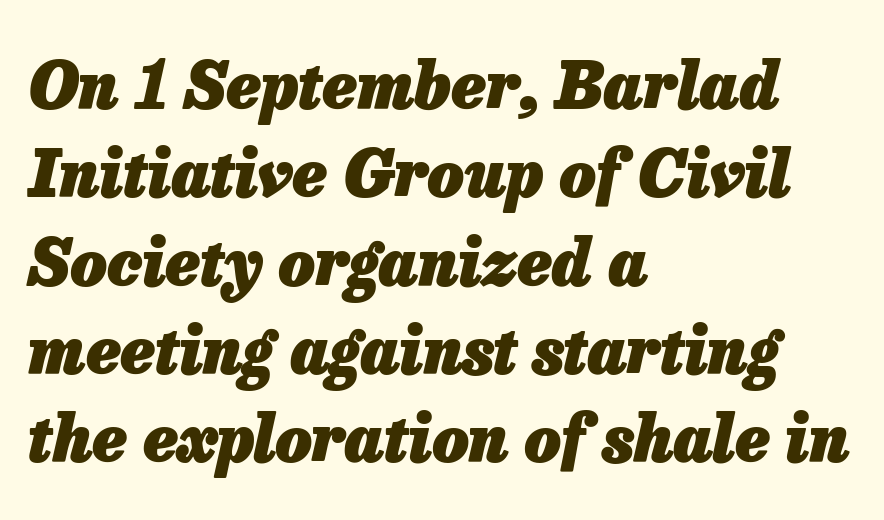
The image shows 64 px heavy type, italic (leaning right); set left-aligned, normal line spacing (1.38x), normal letter spacing, not underlined; low stroke contrast and a medium x-height.
